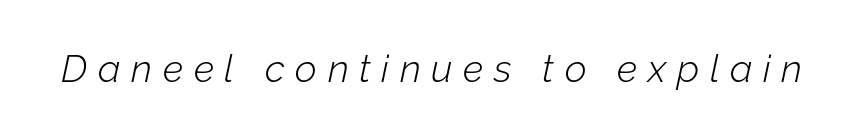
{"italic": "yes", "lean": "right", "slant_degrees": 12, "bold": "no", "weight": "light", "width": "normal", "stroke_contrast": "low", "x_height": "medium", "monospaced": "no", "underline": "no", "letter_spacing": "wide", "letter_spacing_em": 0.28, "glyph_px": 38}
